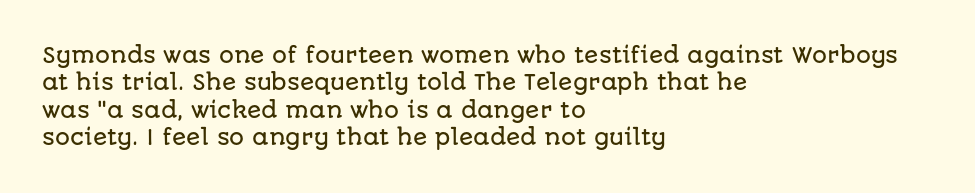
You could call the tracking neutral — neither tight nor loose. Honestly, there is no underline to notice here at all. This is roman type, the default non-slanted kind. Compared with a centered layout, this one pins lines to the left instead. Interline gaps are of average width in this sample.
